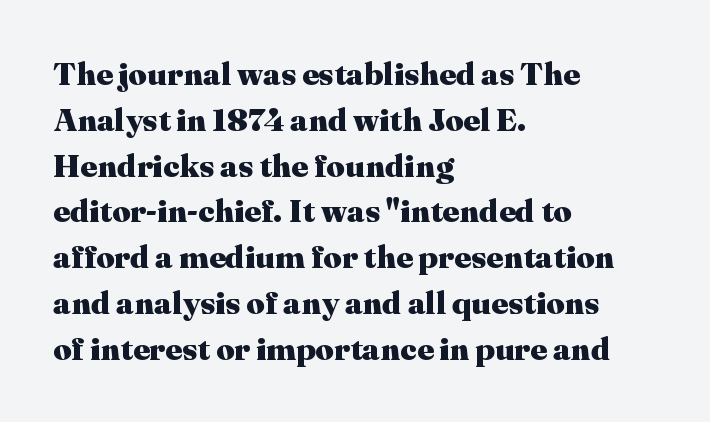
The image shows 32 px heavy serif type, upright; set left-aligned, normal line spacing (1.43x), normal letter spacing, not underlined; medium stroke contrast and a medium x-height.
